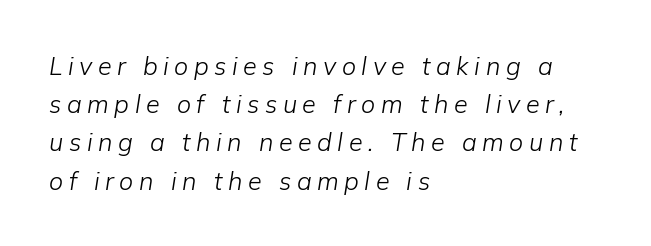
Q: Is the text bold? A: No.
Q: Is the text italic (slanted)? A: Yes, it leans right by about 9 degrees.
Q: Is the text underlined? A: No.
Q: How is the paragraph aligned? A: Left-aligned.
Q: Is the spacing between letters normal or unusually wide? A: Unusually wide.
Q: Is the spacing between lines tight, normal or loose? A: Normal.
